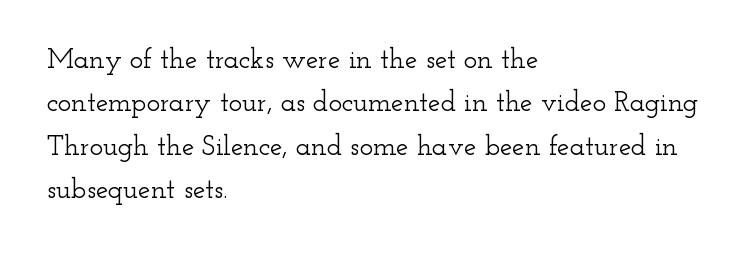
Q: Is the text italic (slanted)? A: No, it is upright.
Q: Is the typeface a serif or a sans-serif typeface? A: Serif.
Q: Is the text underlined? A: No.
Q: How is the paragraph aligned? A: Left-aligned.
Q: Is the spacing between letters normal or unusually wide? A: Normal.
Q: Is the spacing between lines tight, normal or loose? A: Normal.
Q: Width (condensed, normal, or wide)? A: Wide.
Q: Stroke contrast? A: Low.
Q: x-height? A: Small.
Q: Monospaced? A: No.
